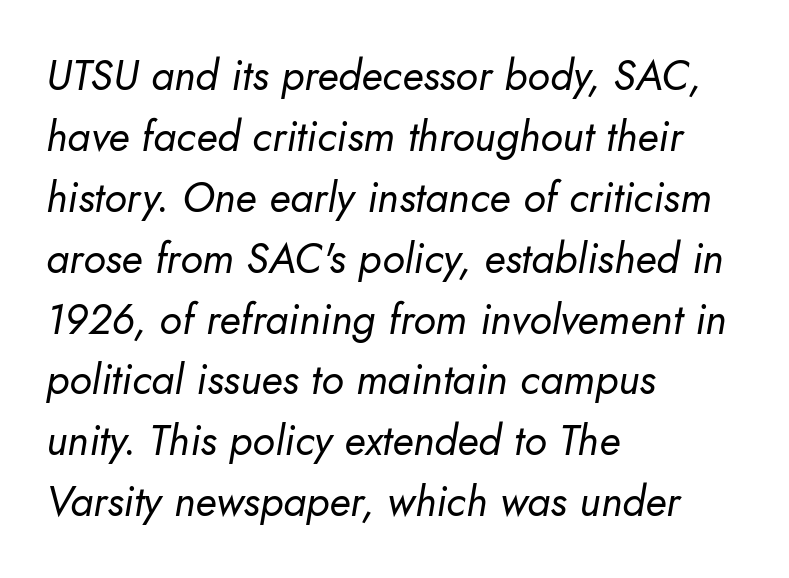
The typography opts for an oblique posture over an upright one. The letters advance in unequal steps, a hallmark of proportional type. The passage shown stacks its lines at a standard gap. Is the stroke heavy? The answer is a plain regular-or-lighter.
